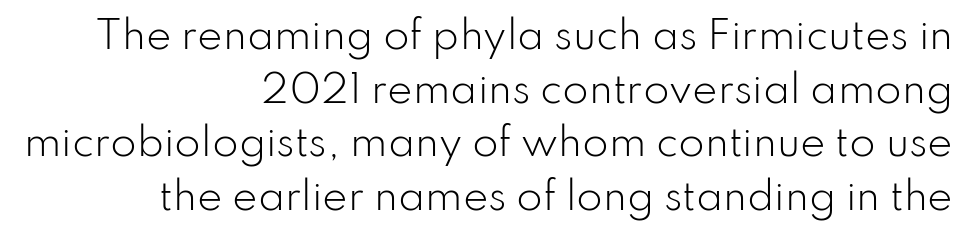
{"serif": "no", "italic": "no", "bold": "no", "weight": "light", "width": "normal", "stroke_contrast": "low", "x_height": "small", "monospaced": "no", "underline": "no", "align": "right", "line_spacing": "normal", "line_spacing_ratio": 1.41, "letter_spacing": "normal", "letter_spacing_em": 0.0, "glyph_px": 38}
